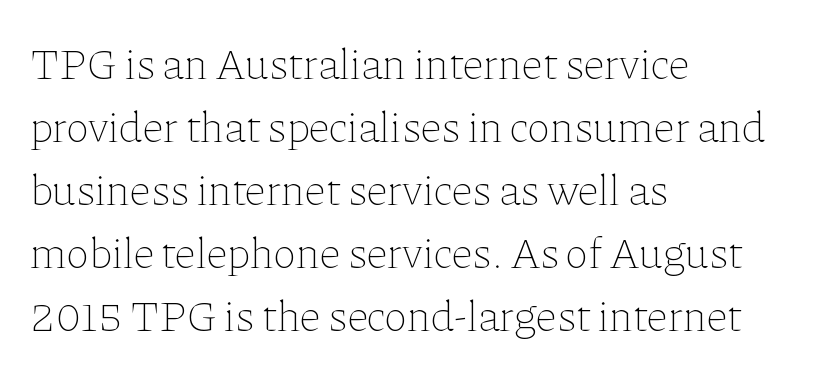
Q: Is the text bold? A: No.
Q: Is the text italic (slanted)? A: No, it is upright.
Q: Is the text underlined? A: No.
Q: How is the paragraph aligned? A: Left-aligned.
Q: Is the spacing between letters normal or unusually wide? A: Normal.
Q: Is the spacing between lines tight, normal or loose? A: Normal.
Q: Width (condensed, normal, or wide)? A: Normal.
Q: Stroke contrast? A: Low.
Q: x-height? A: Medium.
Q: Monospaced? A: No.
